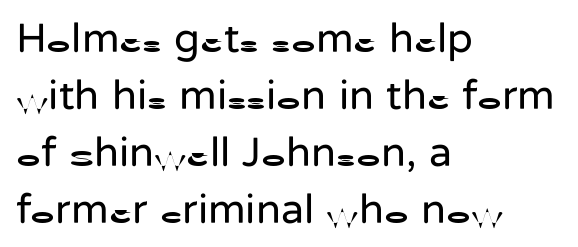
Type style note: lacks serifs. The face looks like a standard text weight, possibly lighter. A roman cut, with each character standing at attention. Inter-character spacing is left at the font's built-in metrics.
